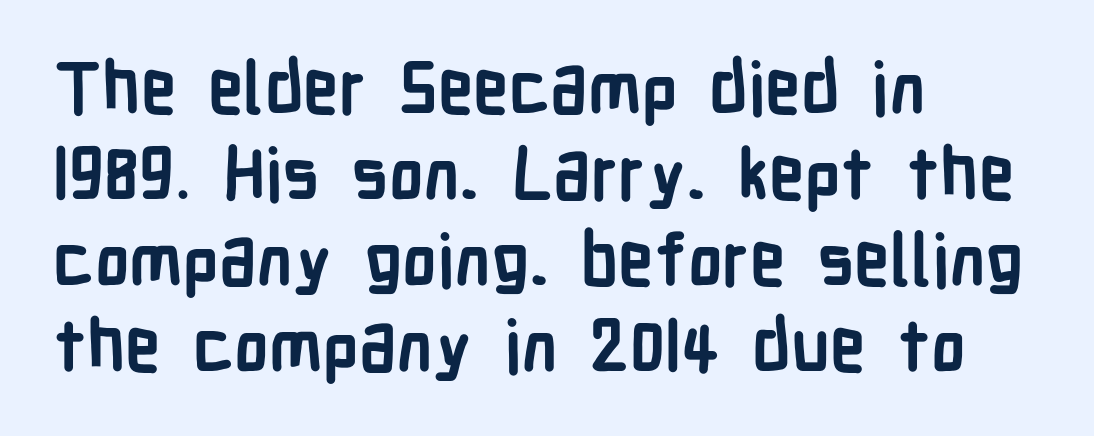
Type without underlining. Nope, no serifs anywhere on these letters. Emphasis by weight is at full strength: bold. Caption: standard tracking, unaltered.
